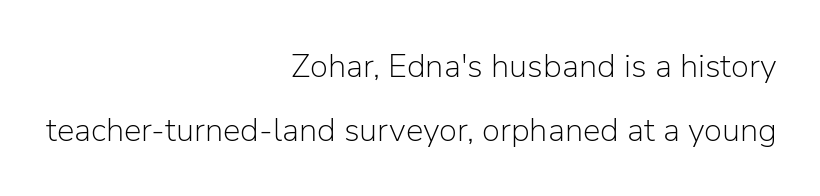
Stems and bowls with no extra thickness — not bold. Serifs: no, the terminals of the letterforms are clean. The rendering anchors every line to the right-hand side. A typesetter would mark this as roman, not italic.
